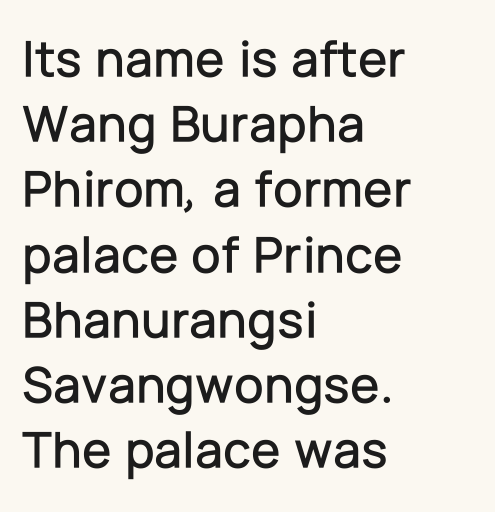
Q: Is the text italic (slanted)? A: No, it is upright.
Q: Is the typeface a serif or a sans-serif typeface? A: Sans-serif.
Q: Is the text underlined? A: No.
Q: How is the paragraph aligned? A: Left-aligned.
Q: Is the spacing between letters normal or unusually wide? A: Normal.
Q: Width (condensed, normal, or wide)? A: Normal.
Q: Stroke contrast? A: Low.
Q: x-height? A: Medium.
Q: Monospaced? A: No.
